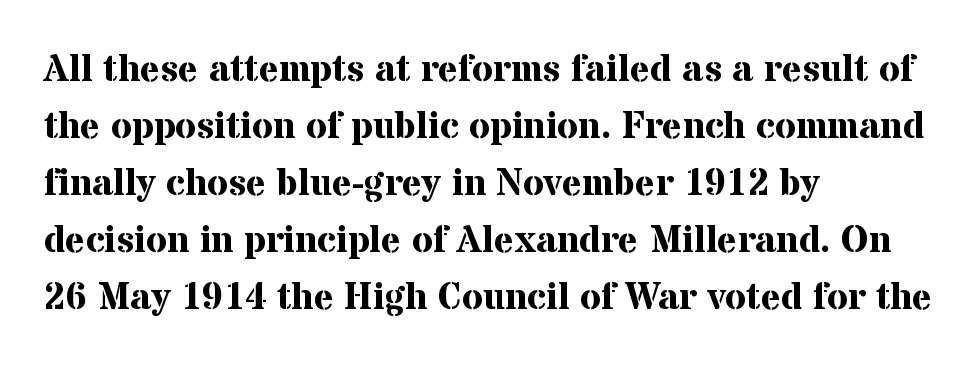
{"serif": "yes", "italic": "no", "bold": "yes", "weight": "bold", "width": "normal", "stroke_contrast": "medium", "x_height": "medium", "monospaced": "no", "underline": "no", "align": "left", "line_spacing": "normal", "line_spacing_ratio": 1.5, "letter_spacing": "normal", "letter_spacing_em": 0.0, "glyph_px": 38}
